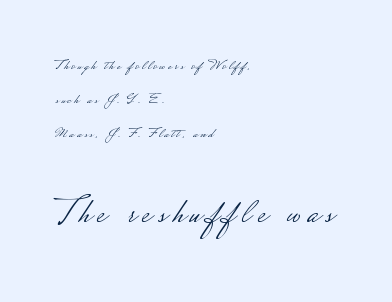
Q: Is the text bold? A: No.
Q: Is the text italic (slanted)? A: Yes.
Q: Is the typeface a serif or a sans-serif typeface? A: Sans-serif.
Q: Is the text underlined? A: No.
Q: How is the paragraph aligned? A: Left-aligned.
Q: Is the spacing between lines tight, normal or loose? A: Loose.
Q: Which block of text is set in a larger size, the first (top) or the second (bottom)? A: The second (bottom) one.
Q: Width (condensed, normal, or wide)? A: Wide.
Q: Stroke contrast? A: Low.
Q: Monospaced? A: No.
